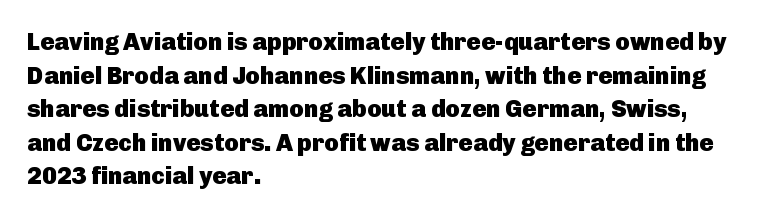
The image shows 24 px bold type, upright; set left-aligned, normal line spacing (1.4x), normal letter spacing, not underlined.
